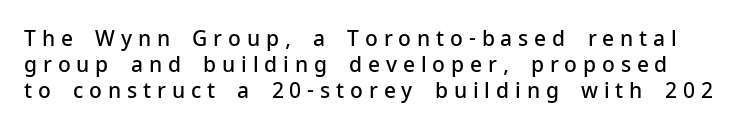
The image shows 21 px text type, upright; set line spacing 1.23x, unusually wide letter spacing (+0.28 em), not underlined.
